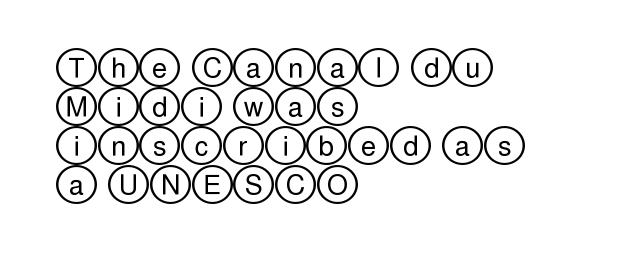
Evenly set lines give the paragraph a standard silhouette. What stands out about the letter spacing? Nothing — it is the standard amount. Glance below the letters and you will spot only blank space. The compositor pushed each line to the left boundary. The axis of the letterforms is exactly vertical.
